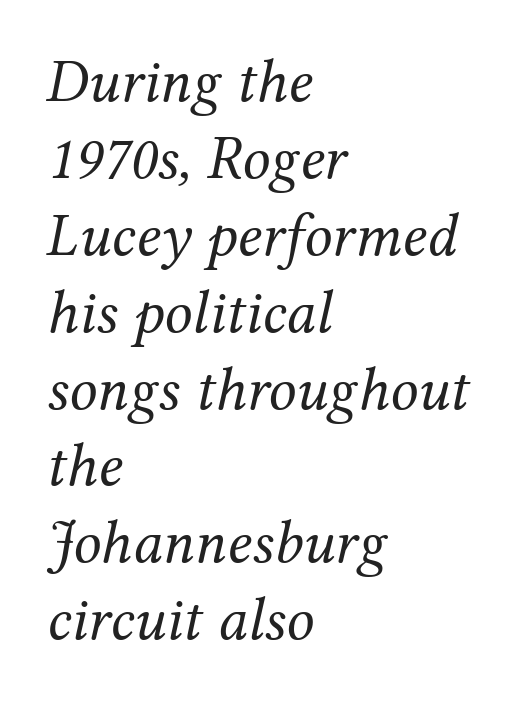
The image shows 62 px regular-weight serif type, italic (leaning right); set left-aligned, line spacing 1.24x, normal letter spacing, not underlined; medium stroke contrast and a medium x-height.
